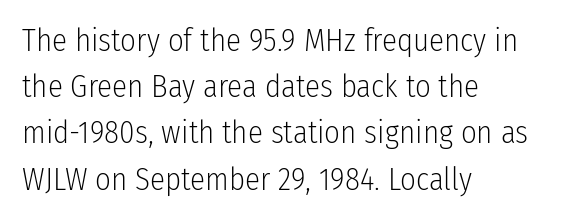
Q: Is the text bold? A: No.
Q: Is the text italic (slanted)? A: No, it is upright.
Q: Is the typeface a serif or a sans-serif typeface? A: Sans-serif.
Q: Is the text underlined? A: No.
Q: How is the paragraph aligned? A: Left-aligned.
Q: Is the spacing between letters normal or unusually wide? A: Normal.
Q: Is the spacing between lines tight, normal or loose? A: Normal.
Q: Width (condensed, normal, or wide)? A: Condensed.
Q: Stroke contrast? A: Low.
Q: x-height? A: Medium.
Q: Monospaced? A: No.
